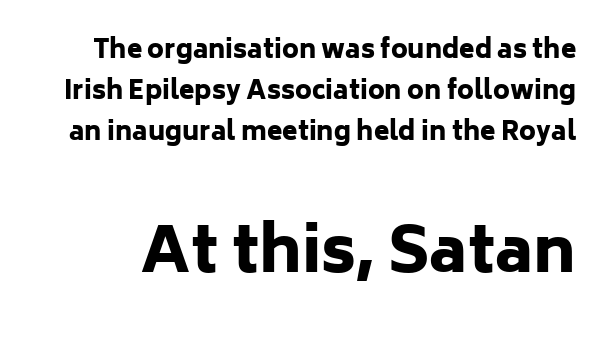
Q: Is the text bold? A: Yes.
Q: Is the text italic (slanted)? A: No, it is upright.
Q: Is the typeface a serif or a sans-serif typeface? A: Sans-serif.
Q: Is the text underlined? A: No.
Q: Is the spacing between letters normal or unusually wide? A: Normal.
Q: Is the spacing between lines tight, normal or loose? A: Normal.
Q: Which block of text is set in a larger size, the first (top) or the second (bottom)? A: The second (bottom) one.
Q: Width (condensed, normal, or wide)? A: Normal.
Q: Stroke contrast? A: Low.
Q: x-height? A: Medium.
Q: Monospaced? A: No.
